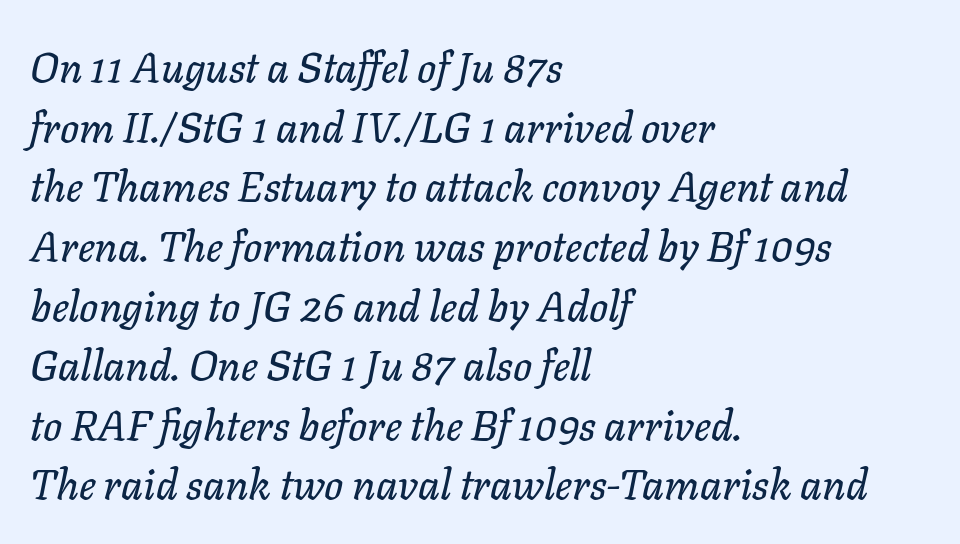
Q: Is the text italic (slanted)? A: Yes, it leans right by about 11 degrees.
Q: Is the text underlined? A: No.
Q: How is the paragraph aligned? A: Left-aligned.
Q: Is the spacing between letters normal or unusually wide? A: Normal.
Q: Is the spacing between lines tight, normal or loose? A: Normal.
Q: Width (condensed, normal, or wide)? A: Normal.
Q: Stroke contrast? A: Low.
Q: x-height? A: Medium.
Q: Monospaced? A: No.
